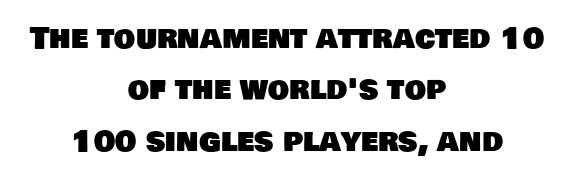
{"serif": "no", "width": "normal", "stroke_contrast": "low", "x_height": "large", "monospaced": "no", "underline": "no", "align": "center", "line_spacing_ratio": 1.71, "letter_spacing": "normal", "letter_spacing_em": 0.0, "glyph_px": 30}
